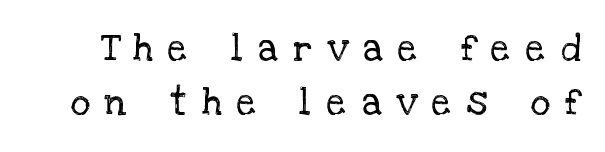
The image shows 38 px regular-weight serif type, upright; set normal line spacing (1.41x), unusually wide letter spacing (+0.41 em), not underlined; low stroke contrast and a large x-height.
